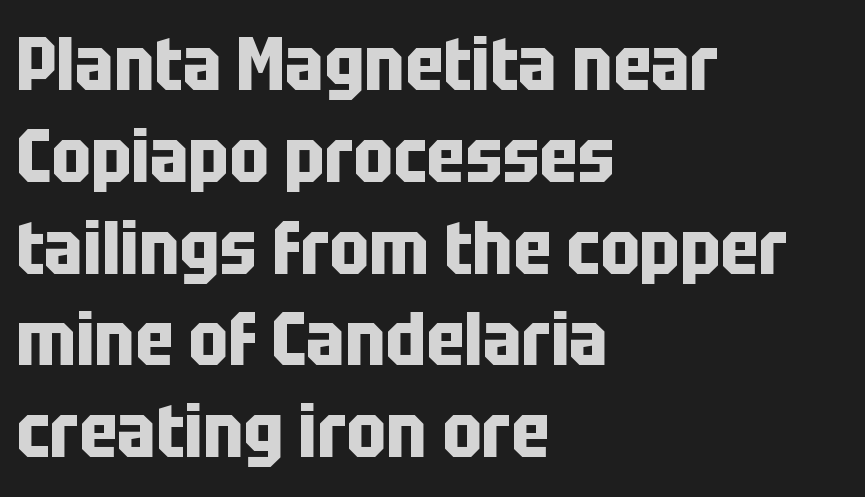
Layout note: lines flush left. Its strokes are broad and dark, the hallmark of bold type. Posture: vertical. Descenders hang freely into open space. In terms of letterspacing, this is plain default setting. Is this a fixed-width face? No — the glyphs have proportional, varying widths.
